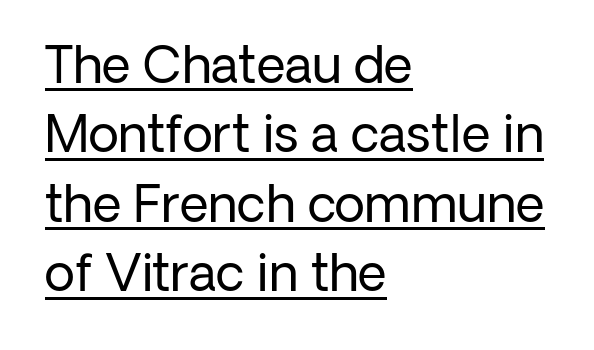
Q: Is the text bold? A: No.
Q: Is the text italic (slanted)? A: No, it is upright.
Q: Is the typeface a serif or a sans-serif typeface? A: Sans-serif.
Q: Is the text underlined? A: Yes.
Q: How is the paragraph aligned? A: Left-aligned.
Q: Is the spacing between letters normal or unusually wide? A: Normal.
Q: Is the spacing between lines tight, normal or loose? A: Normal.
Q: Width (condensed, normal, or wide)? A: Normal.
Q: Stroke contrast? A: Low.
Q: x-height? A: Medium.
Q: Monospaced? A: No.
